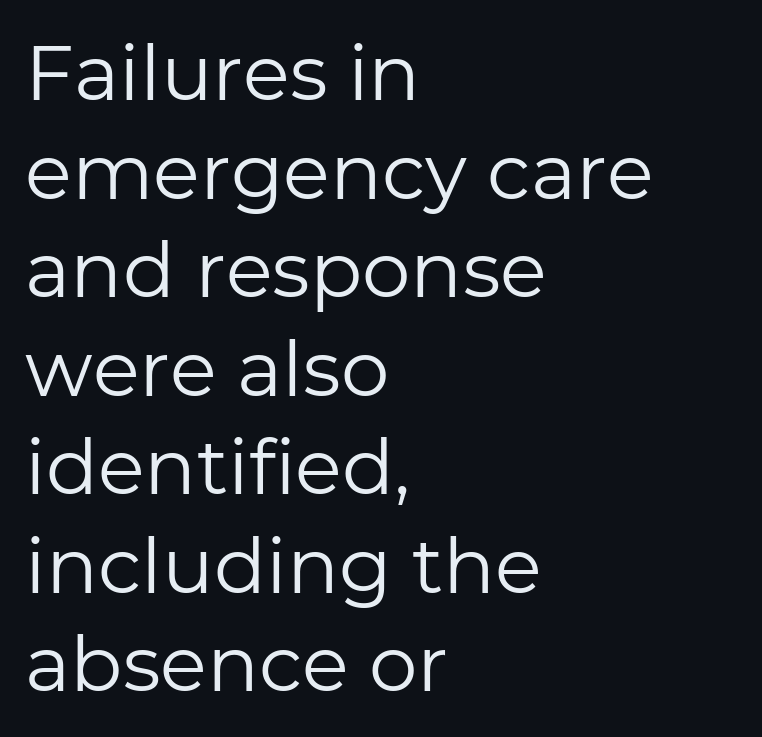
The image shows 77 px regular-weight sans-serif type, upright; set left-aligned, normal line spacing (1.28x), normal letter spacing, not underlined; low stroke contrast and a medium x-height.
